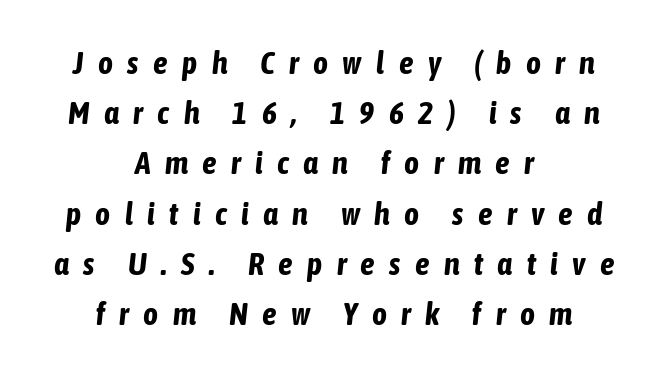
Q: Is the text bold? A: Yes.
Q: Is the text italic (slanted)? A: Yes, it leans right by about 6 degrees.
Q: Is the text underlined? A: No.
Q: How is the paragraph aligned? A: Centered.
Q: Is the spacing between letters normal or unusually wide? A: Unusually wide.
Q: Is the spacing between lines tight, normal or loose? A: Normal.
Q: Width (condensed, normal, or wide)? A: Condensed.
Q: Stroke contrast? A: Low.
Q: x-height? A: Medium.
Q: Monospaced? A: No.
